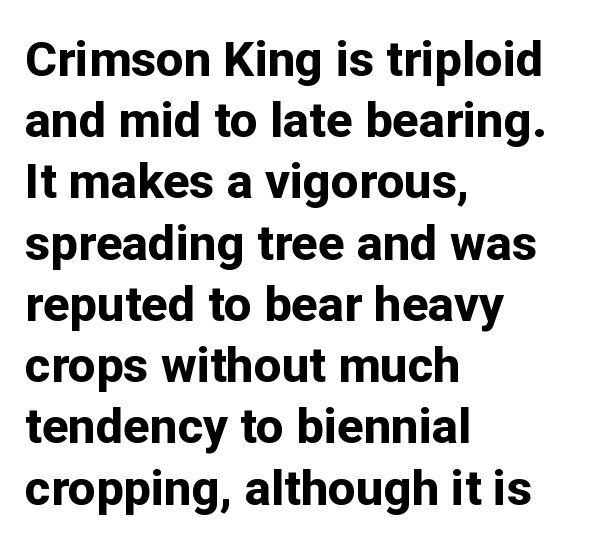
A typesetter would label this face a sans. The text block is weighted toward the left margin, trailing off unevenly rightward. Chunky letters — that's bold for sure. Note the varied advance widths — an 'i' is clearly narrower than an 'm'. This sample uses plain, unmodified letter spacing.
